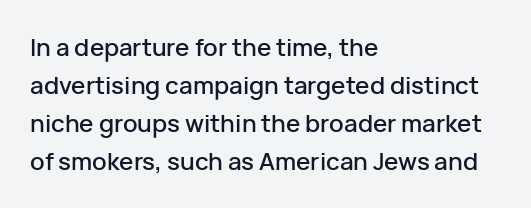
The specimen omits any rule beneath the text block's lines. Alignment: flush left. Italic? Not at all — the glyphs are vertical. The lines sit at an ordinary, default distance from one another. You could call the tracking neutral — neither tight nor loose.
